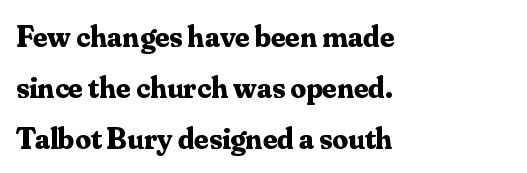
Q: Is the text bold? A: Yes.
Q: Is the text italic (slanted)? A: No, it is upright.
Q: Is the typeface a serif or a sans-serif typeface? A: Serif.
Q: Is the text underlined? A: No.
Q: How is the paragraph aligned? A: Left-aligned.
Q: Is the spacing between letters normal or unusually wide? A: Normal.
Q: Is the spacing between lines tight, normal or loose? A: Normal.
Q: Width (condensed, normal, or wide)? A: Normal.
Q: Stroke contrast? A: Medium.
Q: x-height? A: Small.
Q: Monospaced? A: No.
